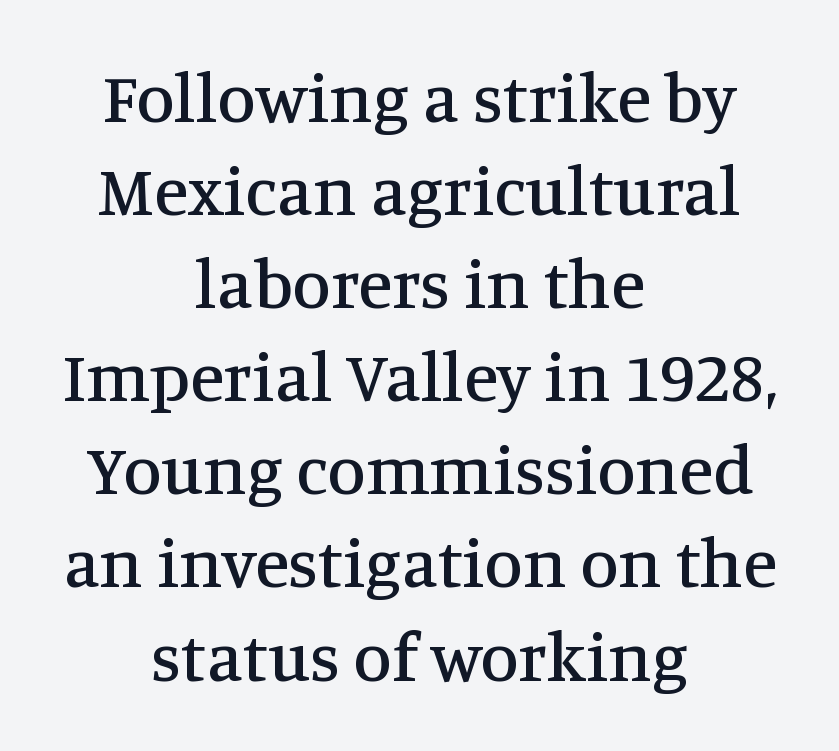
The image shows 70 px serif type, upright; set centered, normal line spacing (1.33x), normal letter spacing, not underlined; medium stroke contrast and a large x-height.
